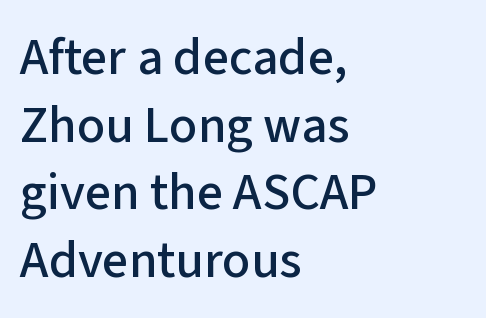
Q: Is the text italic (slanted)? A: No, it is upright.
Q: Is the typeface a serif or a sans-serif typeface? A: Sans-serif.
Q: Is the text underlined? A: No.
Q: How is the paragraph aligned? A: Left-aligned.
Q: Is the spacing between letters normal or unusually wide? A: Normal.
Q: Is the spacing between lines tight, normal or loose? A: Normal.
Q: Width (condensed, normal, or wide)? A: Normal.
Q: Stroke contrast? A: Low.
Q: x-height? A: Medium.
Q: Monospaced? A: No.
